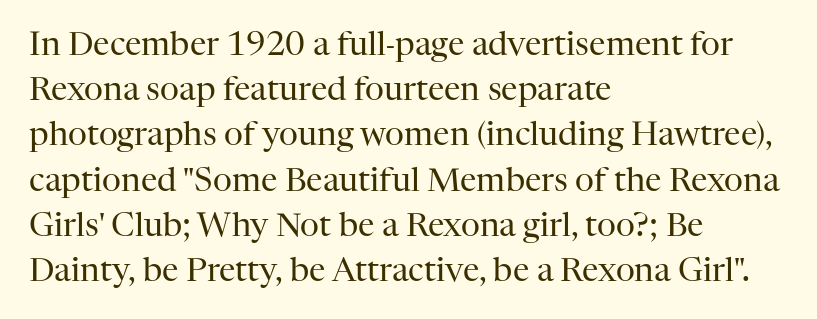
The image shows 33 px regular-weight serif type, upright; set left-aligned, normal line spacing (1.37x), normal letter spacing, not underlined; high stroke contrast and a medium x-height.
